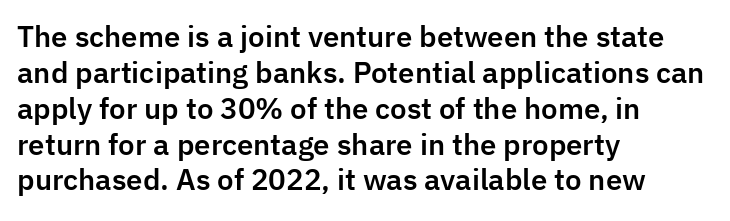
Q: Is the text italic (slanted)? A: No, it is upright.
Q: Is the typeface a serif or a sans-serif typeface? A: Sans-serif.
Q: Is the text underlined? A: No.
Q: How is the paragraph aligned? A: Left-aligned.
Q: Is the spacing between letters normal or unusually wide? A: Normal.
Q: Is the spacing between lines tight, normal or loose? A: Normal.
Q: Width (condensed, normal, or wide)? A: Normal.
Q: Stroke contrast? A: Low.
Q: x-height? A: Medium.
Q: Monospaced? A: No.
